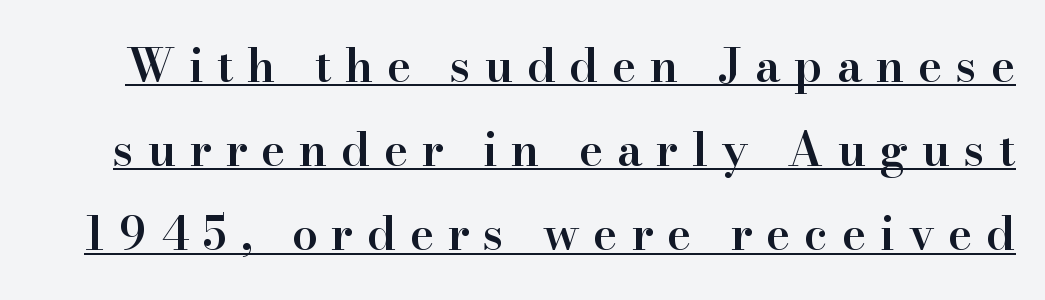
Looks like someone drew a line under every word here. Every character sits straight up, as roman type does. Is the letter spacing exaggerated? Yes — the characters are pushed far apart. Typographic density is moderately raised because the face is semibold. Character widths vary here, with narrow letters taking less room than wide ones. The characters display serif detailing at their extremities.
